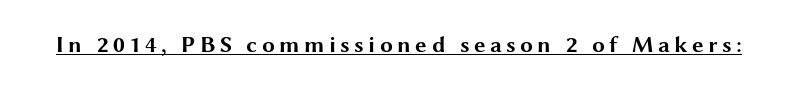
The image shows 23 px bold type, upright; set underlined.
